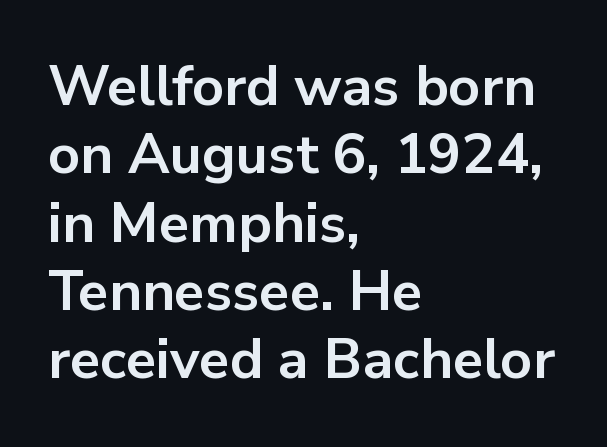
Between one letter and the next there's only the usual sliver of space. The text was rendered using a sans face with plain stroke endings. The text block is weighted toward the left margin, trailing off unevenly rightward. You could not count columns in this text — the font is proportionally spaced. The glyphs are unaccompanied by any horizontal stroke below them.
